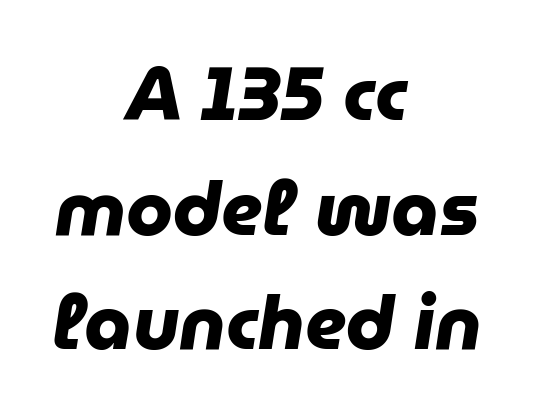
The image shows 75 px heavy sans-serif type; set centered, normal line spacing (1.53x), normal letter spacing, not underlined; low stroke contrast and a medium x-height.
